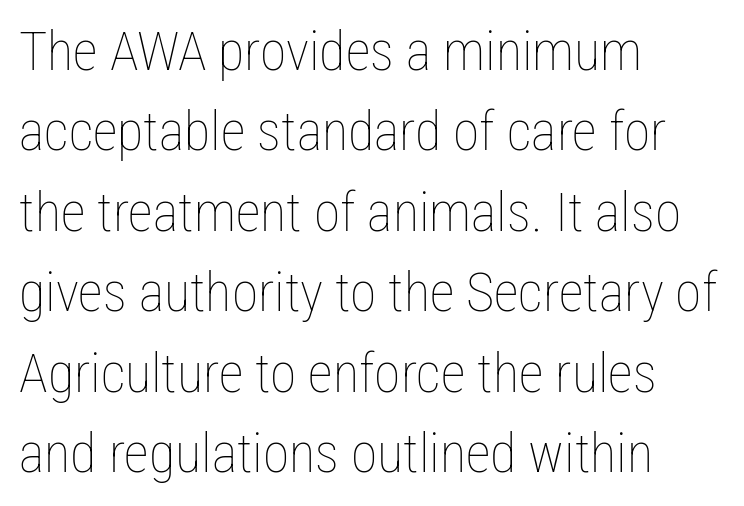
It's the straight-up-and-down kind of type. The strokes carry an ordinary text weight at most. Evenly set lines give the paragraph a standard silhouette. The foot of each line stays bare and open.
